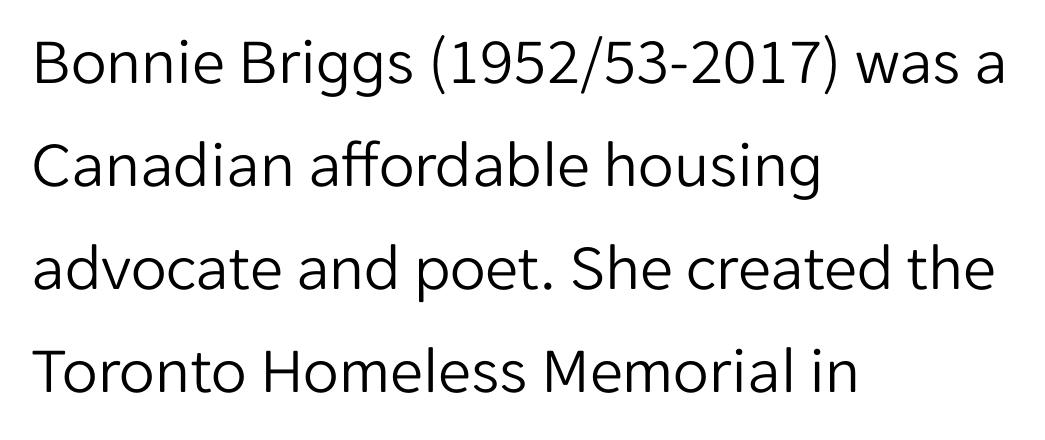
The image shows 66 px light sans-serif type, upright; set left-aligned, normal line spacing (1.56x), normal letter spacing, not underlined; low stroke contrast and a medium x-height.
